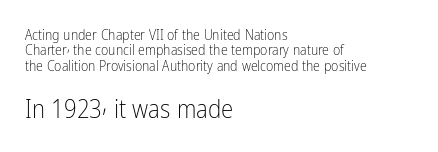
The face looks like a standard text weight, possibly lighter. Notice how the stems are strictly vertical — no italics here. A typesetter would call this leading minimal, almost set solid. Leftover space on each line is placed entirely after the last word. Whoever set this made the second block the dominant, larger element.
